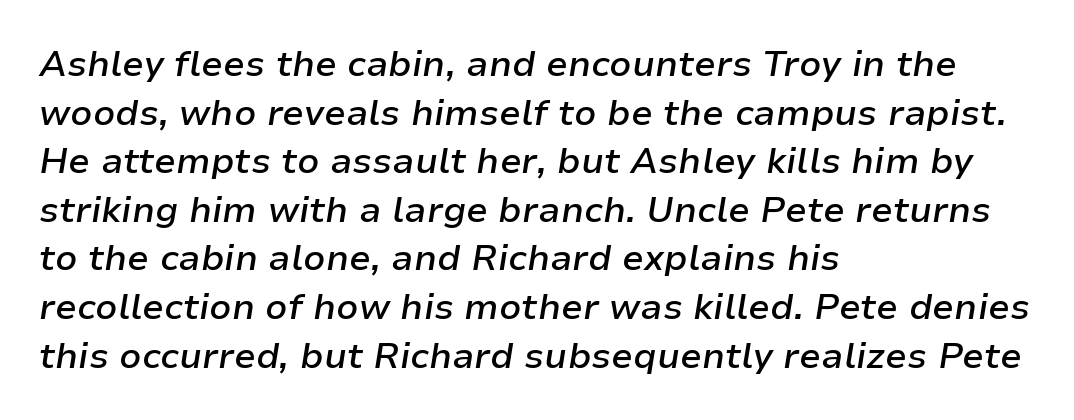
Style check: oblique. As a designer I'd log this as weight 600, semibold. You could not count columns in this text — the font is proportionally spaced. The paragraph has a hard left edge and a soft right edge. Reading down the column, the eye jumps a familiar distance to each next line.
